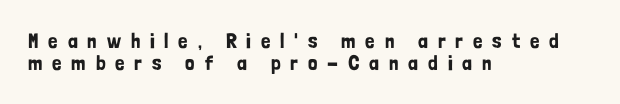
Q: Is the text italic (slanted)? A: No, it is upright.
Q: Is the text underlined? A: No.
Q: How is the paragraph aligned? A: Left-aligned.
Q: Is the spacing between letters normal or unusually wide? A: Unusually wide.
Q: Is the spacing between lines tight, normal or loose? A: Tight.
